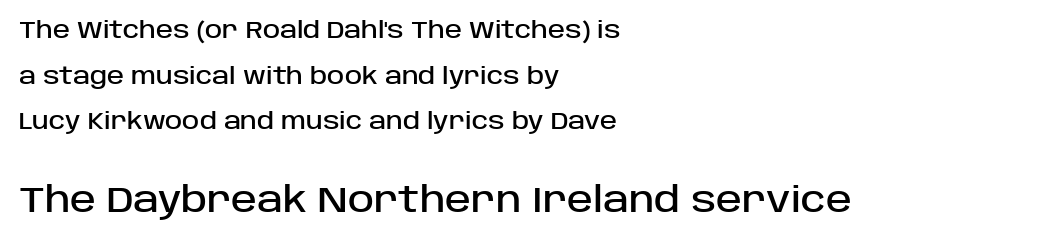
Successive baselines arrive slowly, with a big drop between each. Is the letter spacing exaggerated? No — it looks like the ordinary default. Spacing verdict: proportional, widths tailored to each character. Caption: multi-line text, flush left, ragged right. If you drew a line through each stem, it would be perfectly vertical.
